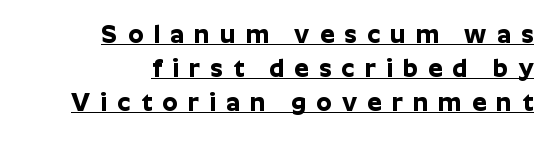
Q: Is the text bold? A: Yes.
Q: Is the text italic (slanted)? A: No, it is upright.
Q: Is the text underlined? A: Yes.
Q: How is the paragraph aligned? A: Right-aligned.
Q: Is the spacing between letters normal or unusually wide? A: Unusually wide.
Q: Is the spacing between lines tight, normal or loose? A: Normal.
